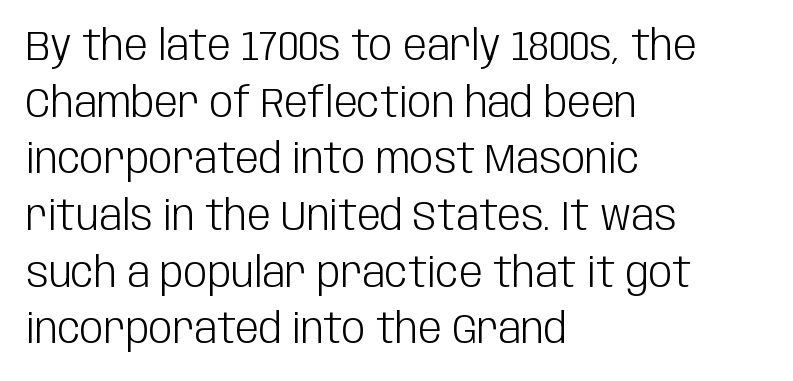
{"serif": "no", "italic": "no", "bold": "no", "weight": "light", "width": "condensed", "stroke_contrast": "low", "x_height": "large", "monospaced": "no", "underline": "no", "align": "left", "line_spacing": "normal", "line_spacing_ratio": 1.35, "letter_spacing": "normal", "letter_spacing_em": 0.0, "glyph_px": 42}
